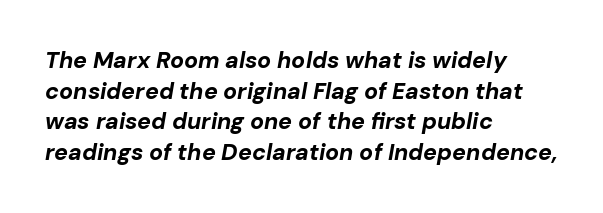
Q: Is the text bold? A: Yes.
Q: Is the text italic (slanted)? A: Yes, it leans right by about 10 degrees.
Q: Is the text underlined? A: No.
Q: How is the paragraph aligned? A: Left-aligned.
Q: Is the spacing between letters normal or unusually wide? A: Normal.
Q: Is the spacing between lines tight, normal or loose? A: Normal.
